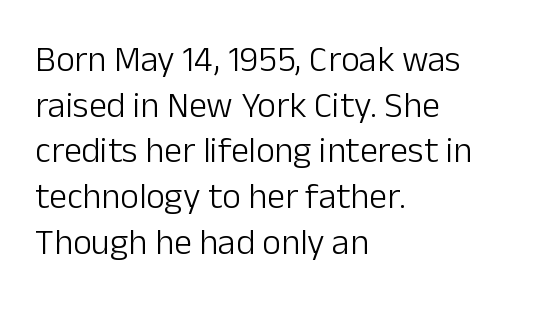
{"serif": "no", "italic": "no", "bold": "no", "weight": "light", "width": "normal", "stroke_contrast": "low", "x_height": "medium", "monospaced": "no", "underline": "no", "align": "left", "line_spacing": "normal", "line_spacing_ratio": 1.27, "letter_spacing": "normal", "letter_spacing_em": 0.0, "glyph_px": 36}
